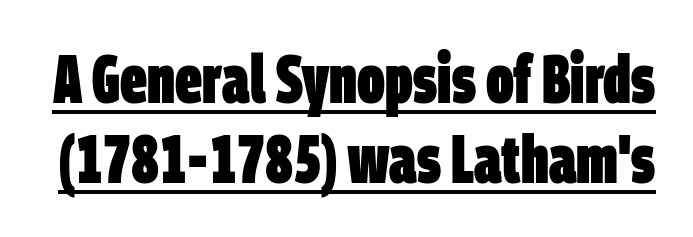
The image shows 67 px heavy, condensed sans-serif type; set line spacing 1.19x, normal letter spacing, underlined; low stroke contrast and a large x-height.
